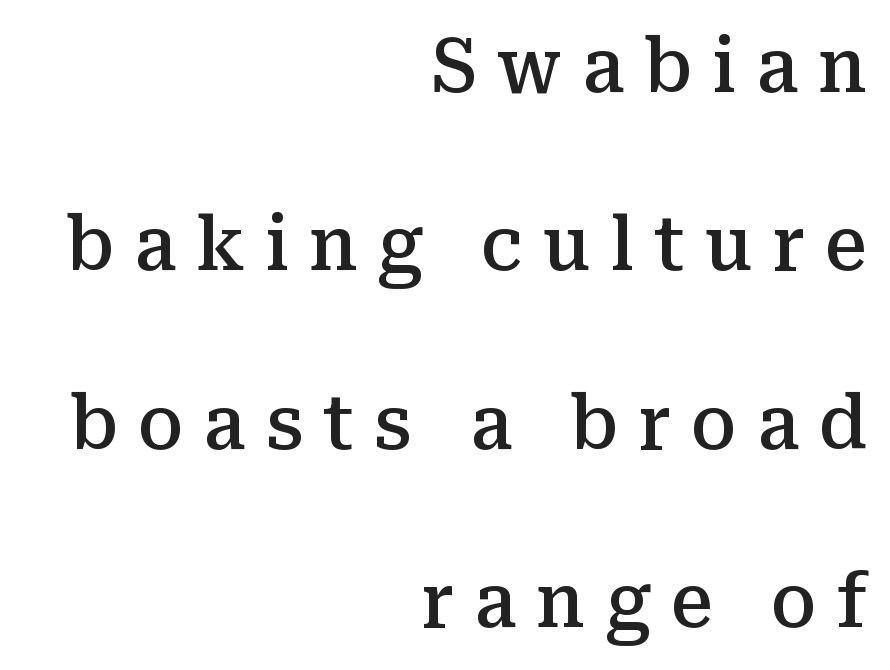
Q: Is the text bold? A: Semi-bold.
Q: Is the text italic (slanted)? A: No, it is upright.
Q: Is the typeface a serif or a sans-serif typeface? A: Serif.
Q: Is the text underlined? A: No.
Q: How is the paragraph aligned? A: Right-aligned.
Q: Is the spacing between letters normal or unusually wide? A: Unusually wide.
Q: Is the spacing between lines tight, normal or loose? A: Loose.
Q: Width (condensed, normal, or wide)? A: Normal.
Q: Stroke contrast? A: Medium.
Q: x-height? A: Medium.
Q: Monospaced? A: No.
